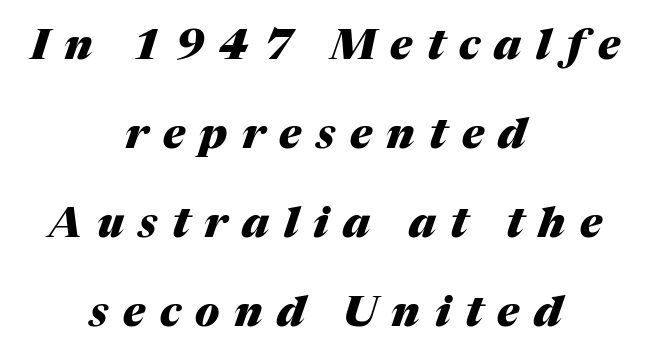
{"italic": "yes", "lean": "right", "slant_degrees": 17, "bold": "yes", "weight": "heavy", "width": "normal", "stroke_contrast": "medium", "x_height": "medium", "monospaced": "no", "underline": "no", "align": "center", "line_spacing": "loose", "line_spacing_ratio": 2.12, "letter_spacing": "wide", "letter_spacing_em": 0.35, "glyph_px": 42}
